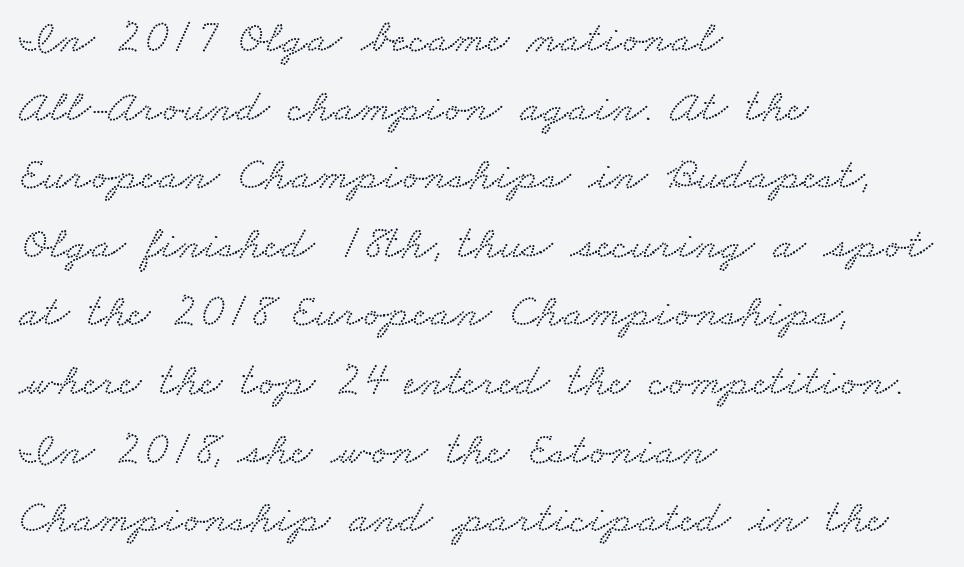
The image shows 47 px wide serif type; set left-aligned, normal line spacing (1.46x), normal letter spacing, not underlined; low stroke contrast and a small x-height.
